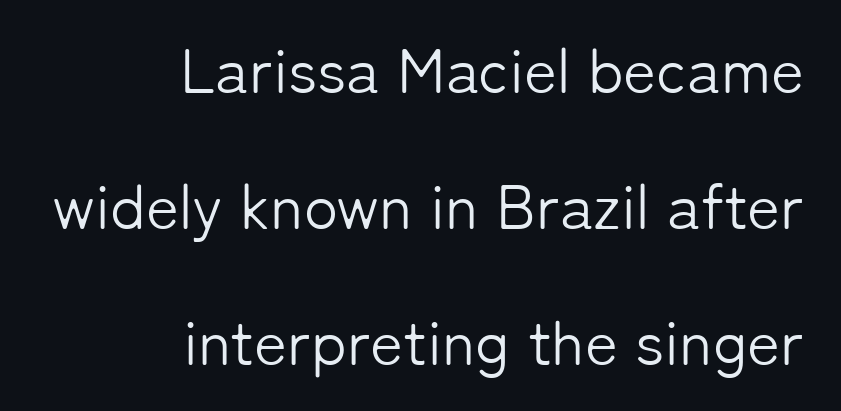
The image shows 63 px light sans-serif type, upright; set right-aligned, loose line spacing (2.16x), normal letter spacing, not underlined; low stroke contrast and a medium x-height.
